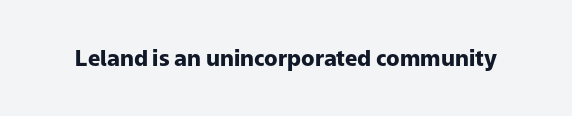
Short note: letters normally spaced. Words float on clear page, feet unadorned. The letters stand upright; this is a roman face. Heavy, bold letterforms.
